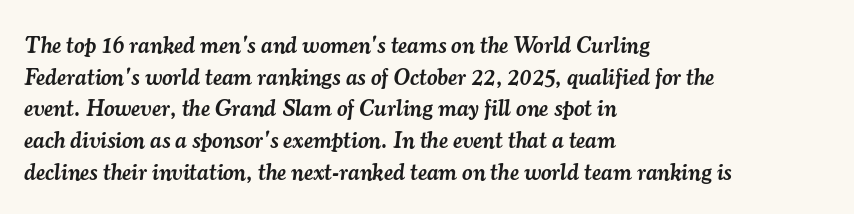
Looking at the ascenders, they clearly lean. Semibold letterforms, between regular and bold. Only glyphs here, with clear space below each row. Letter spacing: default. This sample is left-justified, so line endings fall wherever the words run out.
